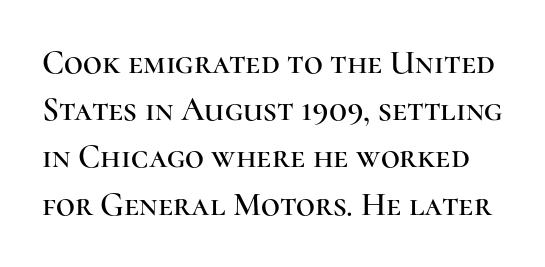
{"serif": "yes", "italic": "no", "width": "normal", "stroke_contrast": "high", "x_height": "medium", "monospaced": "no", "underline": "no", "line_spacing": "normal", "line_spacing_ratio": 1.43, "letter_spacing": "normal", "letter_spacing_em": 0.0, "glyph_px": 33}
